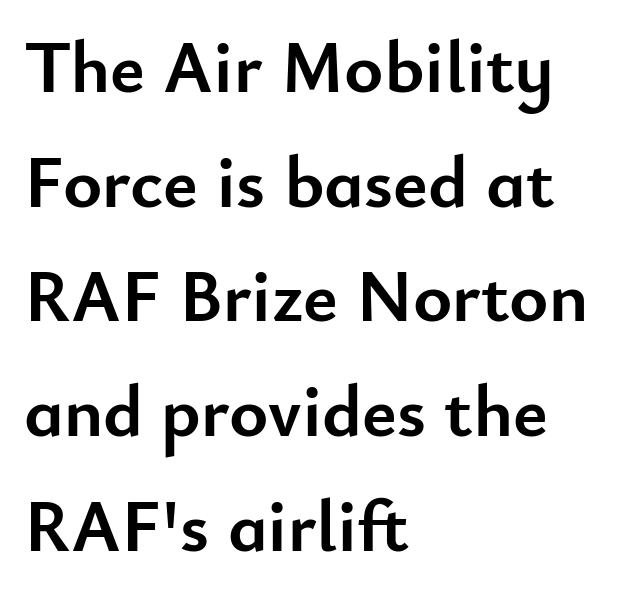
{"serif": "no", "italic": "no", "bold": "yes", "weight": "semibold", "width": "normal", "stroke_contrast": "low", "x_height": "small", "monospaced": "no", "underline": "no", "align": "left", "line_spacing": "normal", "line_spacing_ratio": 1.55, "letter_spacing": "normal", "letter_spacing_em": 0.0, "glyph_px": 74}
